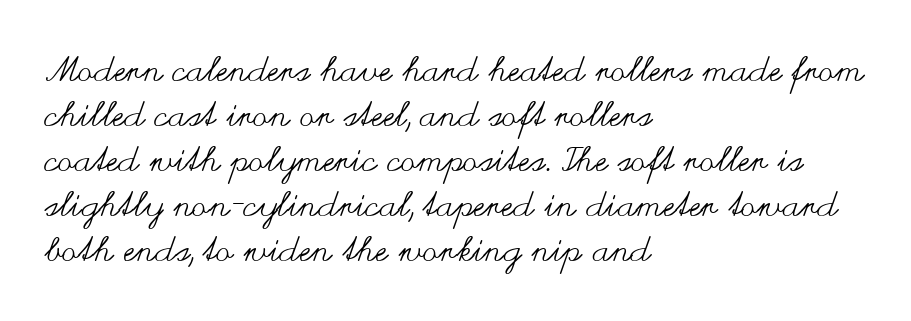
The horizontal fit of the characters is conventional and even. This rendering features lettering with no underline. Varying glyph widths throughout — classic text-font behaviour. The characters are drawn with everyday or finer stroke widths. The lines in this sample share a left origin and differ only in where they stop.
